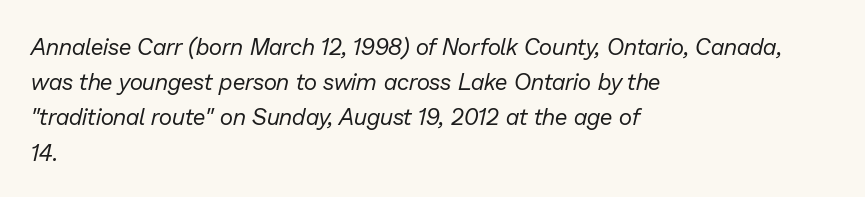
Q: Is the text bold? A: No.
Q: Is the text italic (slanted)? A: Yes, it leans right by about 13 degrees.
Q: Is the text underlined? A: No.
Q: How is the paragraph aligned? A: Left-aligned.
Q: Is the spacing between letters normal or unusually wide? A: Normal.
Q: Is the spacing between lines tight, normal or loose? A: Normal.
